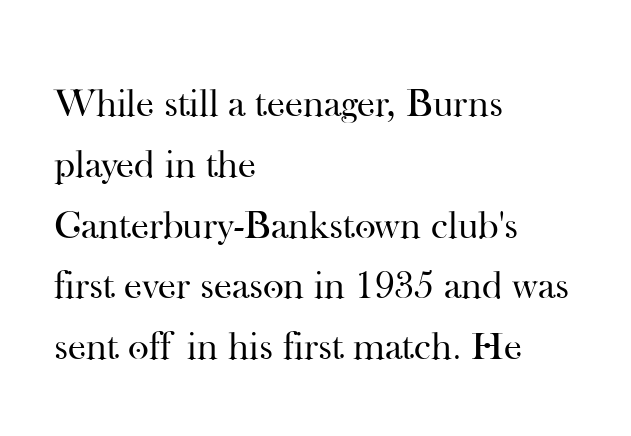
{"serif": "yes", "italic": "no", "bold": "no", "weight": "regular", "width": "normal", "stroke_contrast": "high", "x_height": "small", "monospaced": "no", "underline": "no", "align": "left", "line_spacing": "normal", "line_spacing_ratio": 1.52, "letter_spacing": "normal", "letter_spacing_em": 0.0, "glyph_px": 40}
